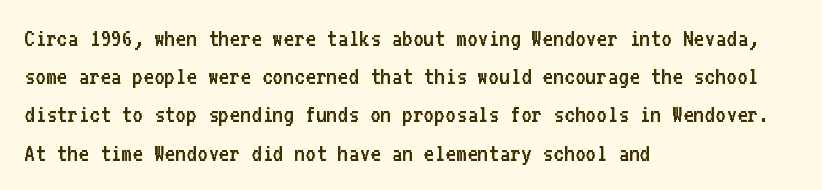
Q: Is the text bold? A: No.
Q: Is the text italic (slanted)? A: No, it is upright.
Q: Is the text underlined? A: No.
Q: How is the paragraph aligned? A: Left-aligned.
Q: Is the spacing between letters normal or unusually wide? A: Normal.
Q: Is the spacing between lines tight, normal or loose? A: Normal.
